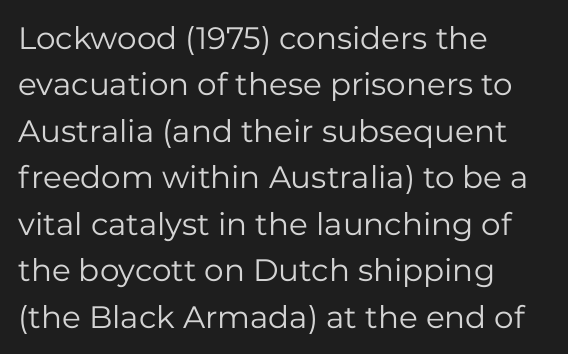
{"serif": "no", "italic": "no", "bold": "no", "weight": "regular", "width": "normal", "stroke_contrast": "low", "x_height": "medium", "monospaced": "no", "underline": "no", "align": "left", "line_spacing": "normal", "line_spacing_ratio": 1.5, "letter_spacing": "normal", "letter_spacing_em": 0.0, "glyph_px": 31}
